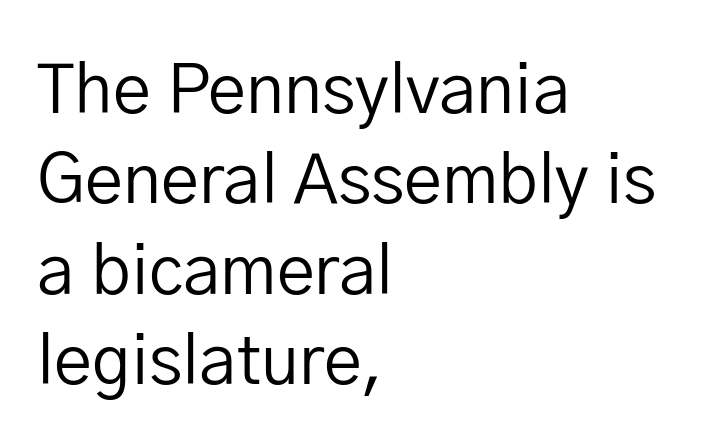
{"serif": "no", "italic": "no", "bold": "no", "weight": "regular", "width": "normal", "stroke_contrast": "low", "x_height": "medium", "monospaced": "no", "underline": "no", "align": "left", "line_spacing": "normal", "line_spacing_ratio": 1.33, "letter_spacing": "normal", "letter_spacing_em": 0.0, "glyph_px": 68}
